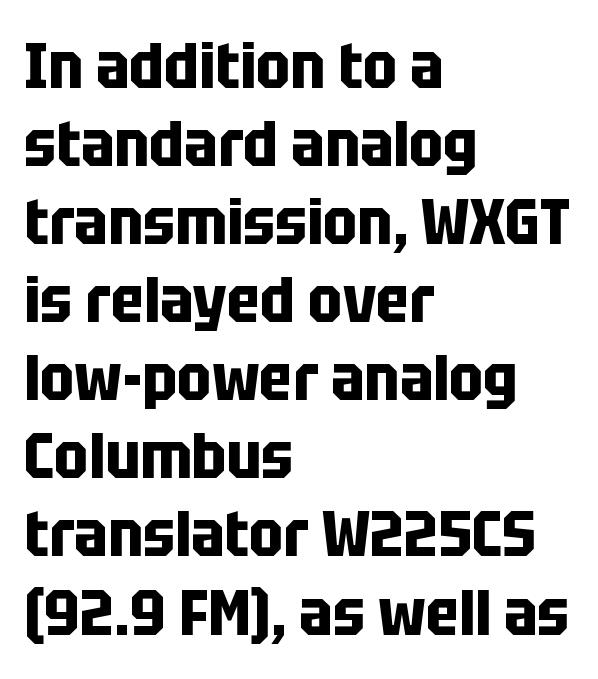
Notice how thick the strokes are: this is what a full bold looks like. The gaps between neighbouring characters are ordinary and unremarkable. Descenders are the only things crossing below the line. Looks like regular typesetting: each glyph gets only the width it needs.
